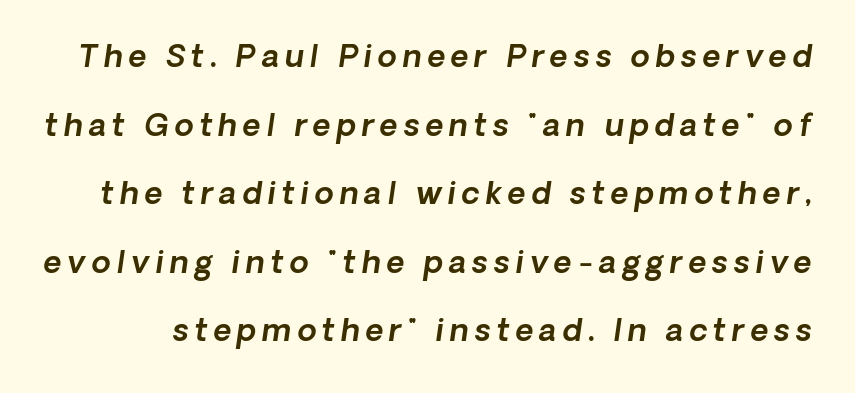
Q: Is the text italic (slanted)? A: Yes, it leans right by about 8 degrees.
Q: Is the text underlined? A: No.
Q: Is the spacing between lines tight, normal or loose? A: Loose.
Q: Width (condensed, normal, or wide)? A: Normal.
Q: x-height? A: Medium.
Q: Monospaced? A: No.
